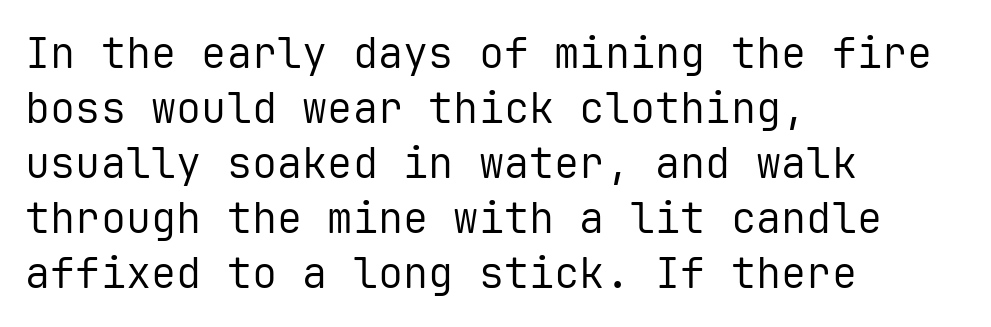
{"serif": "no", "italic": "no", "bold": "no", "weight": "regular", "width": "normal", "stroke_contrast": "low", "x_height": "medium", "monospaced": "yes", "underline": "no", "align": "left", "line_spacing": "normal", "line_spacing_ratio": 1.31, "letter_spacing": "normal", "letter_spacing_em": 0.0, "glyph_px": 42}
